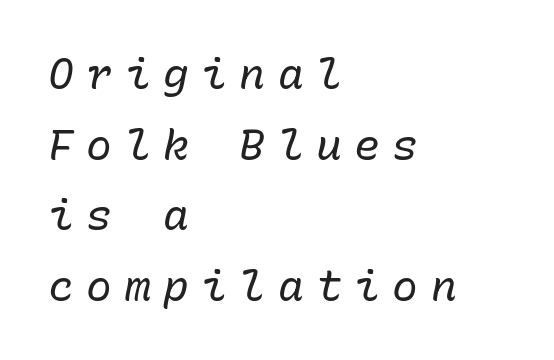
The image shows 43 px regular-weight type, italic (leaning right), monospaced; set left-aligned, normal line spacing (1.64x), unusually wide letter spacing (+0.29 em), not underlined; low stroke contrast and a medium x-height.
